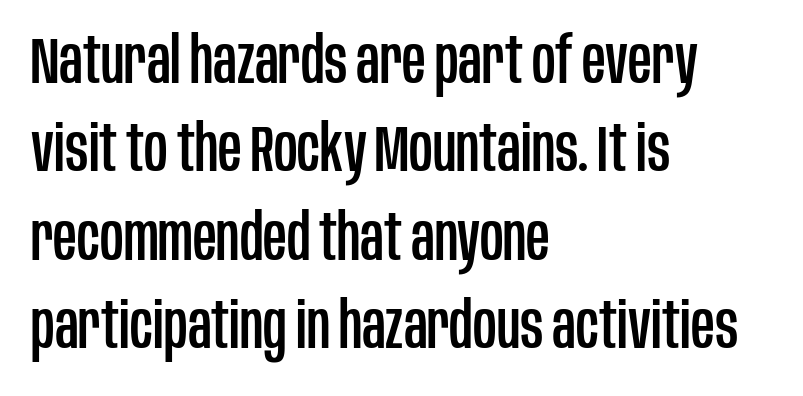
The image shows 65 px condensed sans-serif type, upright; set left-aligned, normal line spacing (1.36x), normal letter spacing, not underlined; low stroke contrast and a large x-height.
